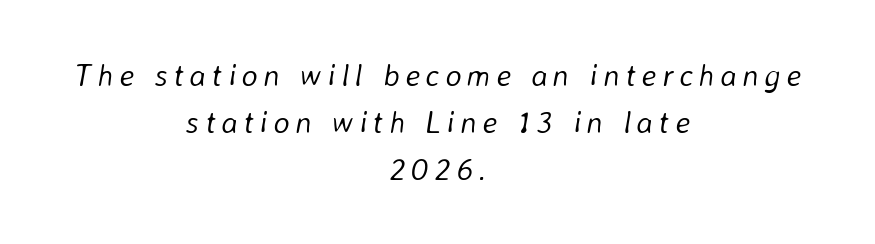
{"italic": "yes", "lean": "right", "slant_degrees": 8, "bold": "no", "weight": "light", "width": "normal", "stroke_contrast": "low", "x_height": "medium", "monospaced": "no", "underline": "no", "align": "center", "line_spacing": "normal", "line_spacing_ratio": 1.52, "glyph_px": 31}
